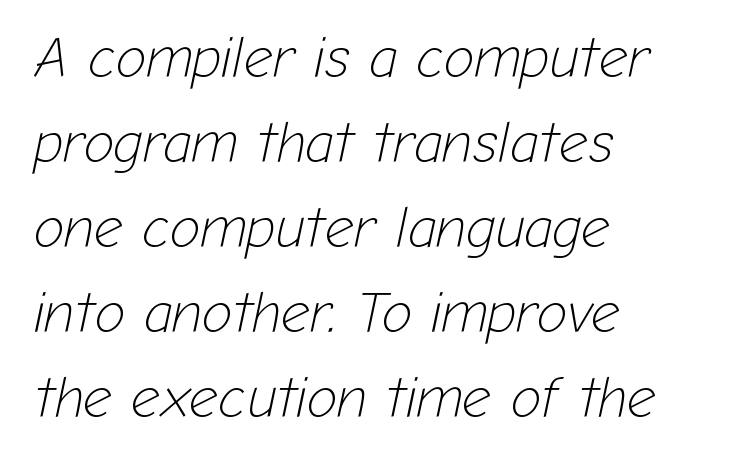
{"italic": "yes", "lean": "right", "slant_degrees": 12, "bold": "no", "weight": "light", "width": "normal", "stroke_contrast": "low", "x_height": "medium", "monospaced": "no", "underline": "no", "align": "left", "line_spacing": "normal", "line_spacing_ratio": 1.49, "letter_spacing": "normal", "letter_spacing_em": 0.0, "glyph_px": 57}
